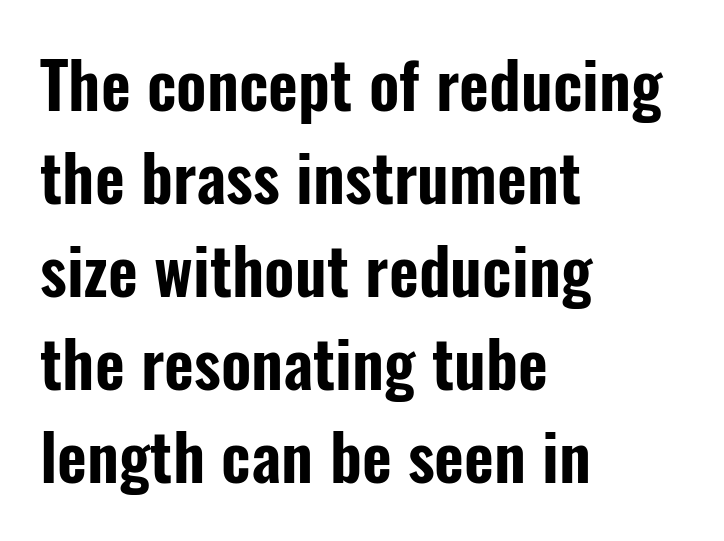
The image shows 65 px condensed sans-serif type, upright; set left-aligned, normal line spacing (1.43x), normal letter spacing, not underlined; low stroke contrast and a medium x-height.
